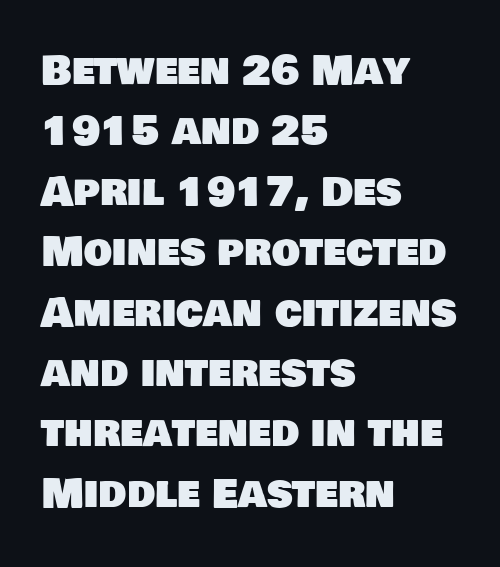
Note: no serifs on the glyphs. Evenly set lines give the paragraph a standard silhouette. Looks like regular typesetting: each glyph gets only the width it needs. Descenders hang freely into open space. Reading down the block, your eye returns to a fixed left position each line.
